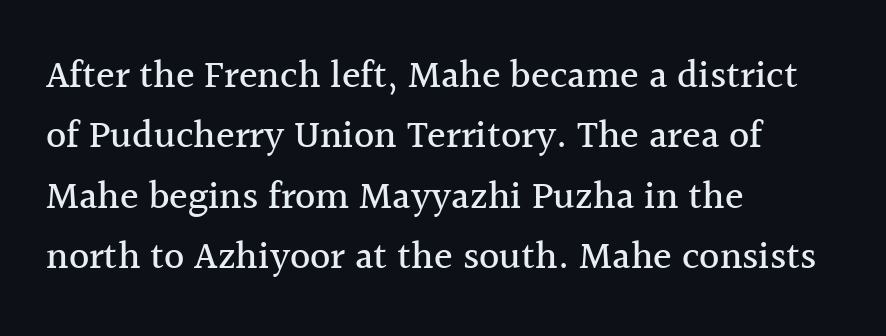
{"serif": "yes", "italic": "no", "width": "normal", "x_height": "medium", "monospaced": "no", "underline": "no", "align": "left", "line_spacing": "normal", "line_spacing_ratio": 1.55, "letter_spacing": "normal", "letter_spacing_em": 0.0, "glyph_px": 39}
